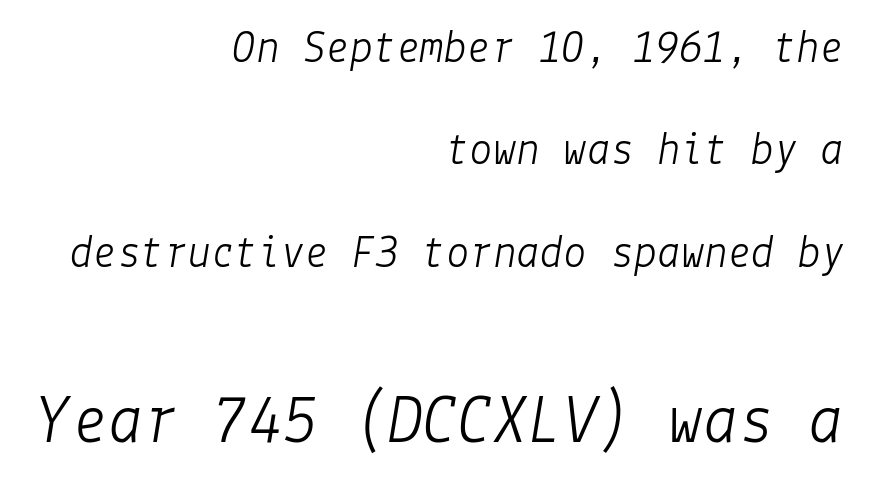
The image shows 70 px light type, italic (leaning right); set right-aligned, loose line spacing (2.18x), normal letter spacing, not underlined; the second (bottom) block is 1.49x larger; low stroke contrast and a medium x-height.
